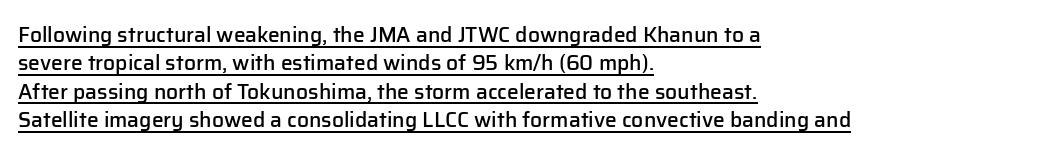
{"italic": "no", "bold": "semi", "underline": "yes", "align": "left", "line_spacing": "normal", "line_spacing_ratio": 1.35, "letter_spacing": "normal", "letter_spacing_em": 0.0, "glyph_px": 21}
